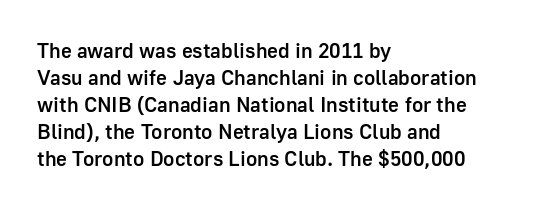
The image shows 21 px text type, upright; set left-aligned, normal line spacing (1.28x), normal letter spacing, not underlined.
